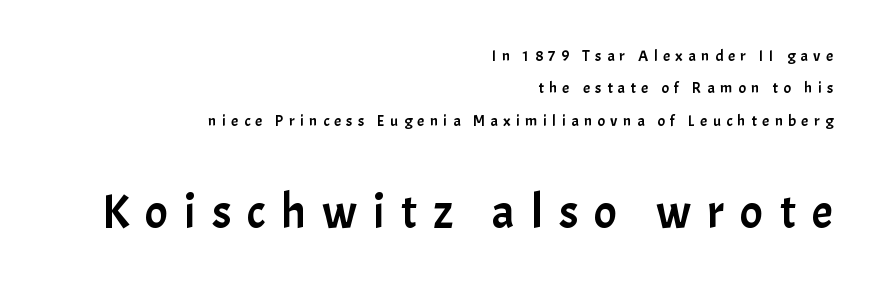
{"serif": "no", "italic": "no", "width": "normal", "stroke_contrast": "low", "x_height": "medium", "monospaced": "no", "underline": "no", "align": "right", "line_spacing": "loose", "line_spacing_ratio": 2.03, "letter_spacing": "wide", "letter_spacing_em": 0.33, "larger_block": "second", "size_ratio": 3.0, "glyph_px": 48}
